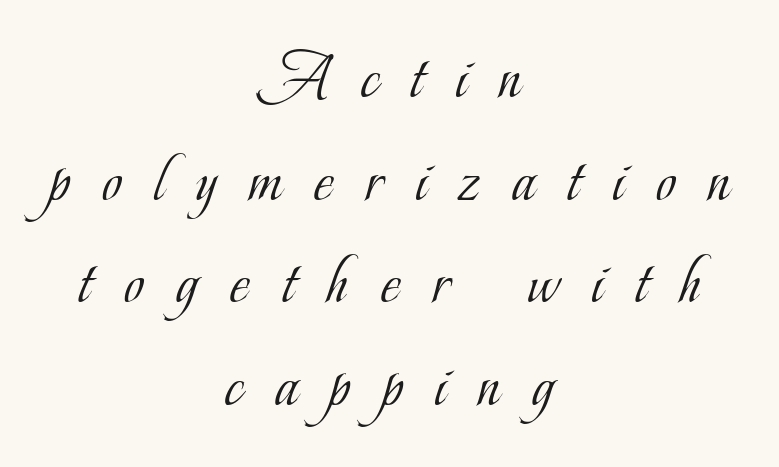
The image shows 68 px light, condensed serif type; set centered, normal line spacing (1.51x), unusually wide letter spacing (+0.48 em), not underlined; low stroke contrast and a small x-height.
